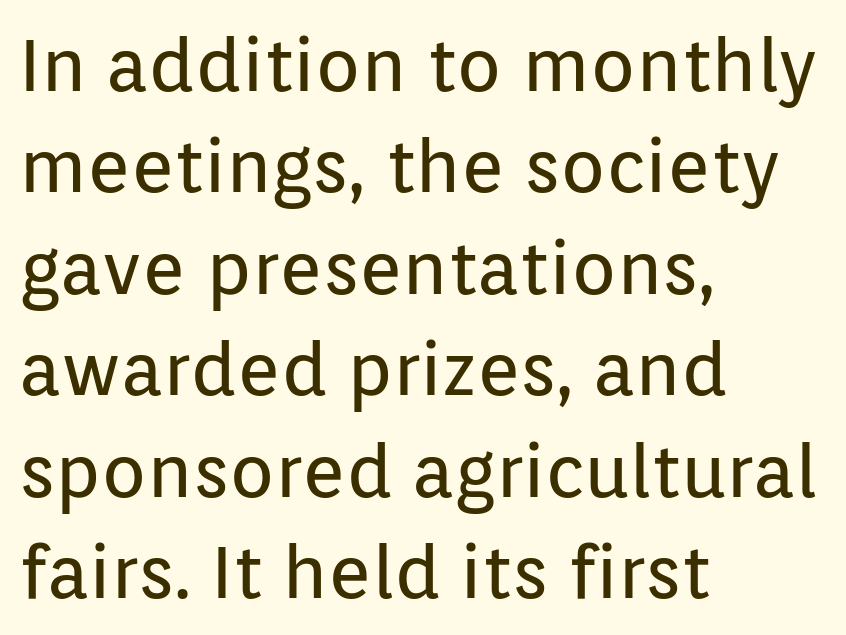
Q: Is the text bold? A: No.
Q: Is the text italic (slanted)? A: No, it is upright.
Q: Is the typeface a serif or a sans-serif typeface? A: Sans-serif.
Q: Is the text underlined? A: No.
Q: How is the paragraph aligned? A: Left-aligned.
Q: Is the spacing between letters normal or unusually wide? A: Normal.
Q: Is the spacing between lines tight, normal or loose? A: Normal.
Q: Width (condensed, normal, or wide)? A: Normal.
Q: Stroke contrast? A: Low.
Q: x-height? A: Medium.
Q: Monospaced? A: No.
